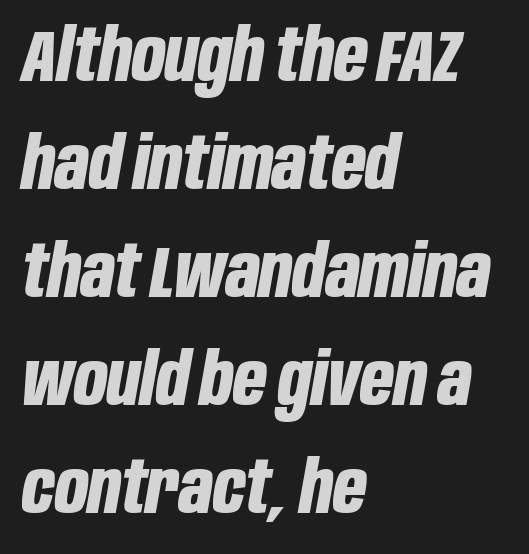
Q: Is the text bold? A: Yes.
Q: Is the text italic (slanted)? A: Yes, it leans right by about 10 degrees.
Q: Is the text underlined? A: No.
Q: How is the paragraph aligned? A: Left-aligned.
Q: Is the spacing between letters normal or unusually wide? A: Normal.
Q: Is the spacing between lines tight, normal or loose? A: Normal.
Q: Width (condensed, normal, or wide)? A: Condensed.
Q: Stroke contrast? A: Low.
Q: x-height? A: Large.
Q: Monospaced? A: No.
